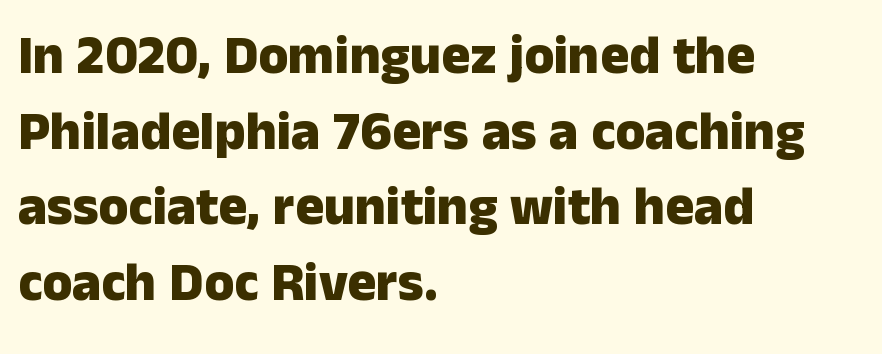
Q: Is the text bold? A: Yes.
Q: Is the text italic (slanted)? A: No, it is upright.
Q: Is the typeface a serif or a sans-serif typeface? A: Sans-serif.
Q: Is the text underlined? A: No.
Q: How is the paragraph aligned? A: Left-aligned.
Q: Is the spacing between letters normal or unusually wide? A: Normal.
Q: Is the spacing between lines tight, normal or loose? A: Normal.
Q: Width (condensed, normal, or wide)? A: Normal.
Q: Stroke contrast? A: Low.
Q: x-height? A: Medium.
Q: Monospaced? A: No.
